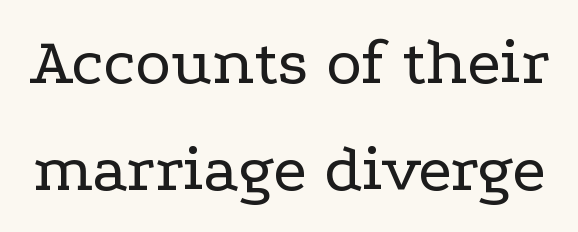
{"serif": "yes", "italic": "no", "bold": "no", "weight": "regular", "width": "wide", "stroke_contrast": "low", "x_height": "medium", "monospaced": "no", "underline": "no", "line_spacing": "normal", "line_spacing_ratio": 1.58, "letter_spacing": "normal", "letter_spacing_em": 0.0, "glyph_px": 68}
